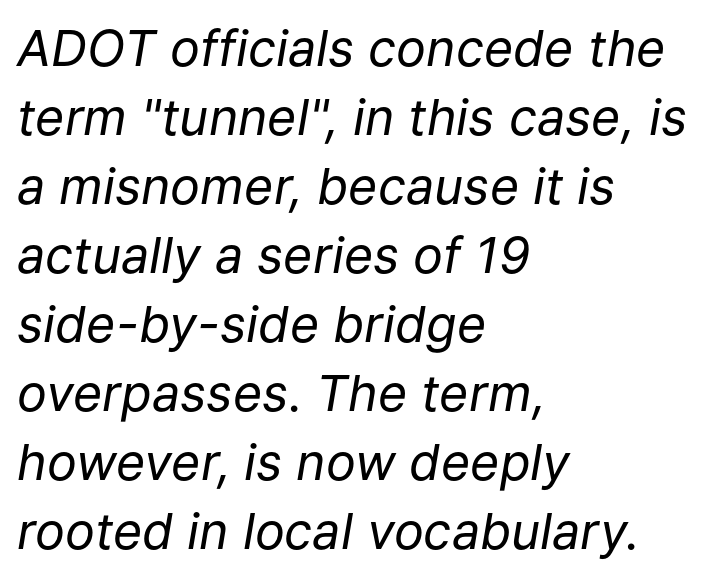
Q: Is the text bold? A: No.
Q: Is the text italic (slanted)? A: Yes, it leans right by about 9 degrees.
Q: Is the text underlined? A: No.
Q: How is the paragraph aligned? A: Left-aligned.
Q: Is the spacing between letters normal or unusually wide? A: Normal.
Q: Is the spacing between lines tight, normal or loose? A: Normal.
Q: Width (condensed, normal, or wide)? A: Normal.
Q: Stroke contrast? A: Low.
Q: x-height? A: Medium.
Q: Monospaced? A: No.
